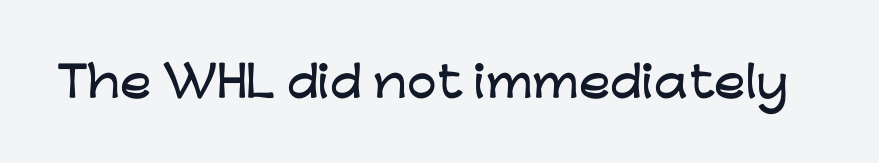
{"serif": "no", "italic": "no", "width": "wide", "stroke_contrast": "low", "x_height": "medium", "monospaced": "no", "underline": "no", "letter_spacing": "normal", "letter_spacing_em": 0.0, "glyph_px": 42}
